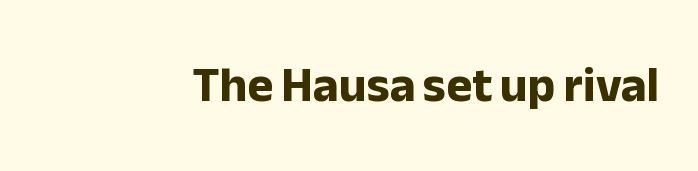
Caption: bold face, heavy strokes. The space beneath each line is pristine and unruled. The letters advance in unequal steps, a hallmark of proportional type. You can tell from the bare stems that sans-serif type was used. If you drew a line through each stem, it would be perfectly vertical.
